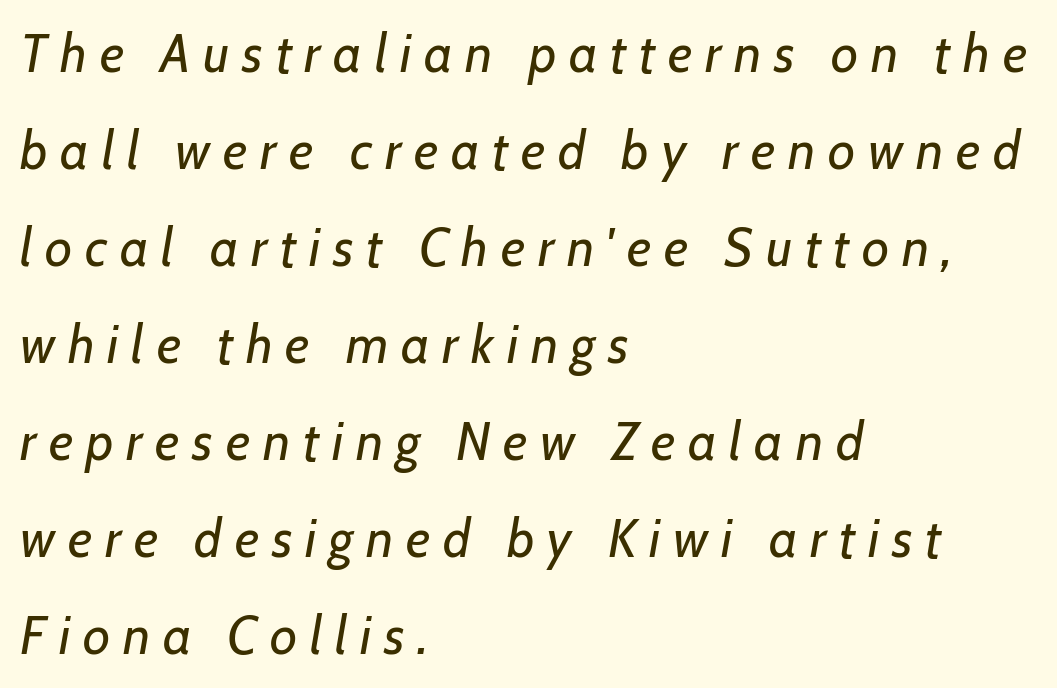
The image shows 53 px regular-weight type, italic (leaning right); set left-aligned, line spacing 1.83x, unusually wide letter spacing (+0.24 em), not underlined; low stroke contrast and a medium x-height.
